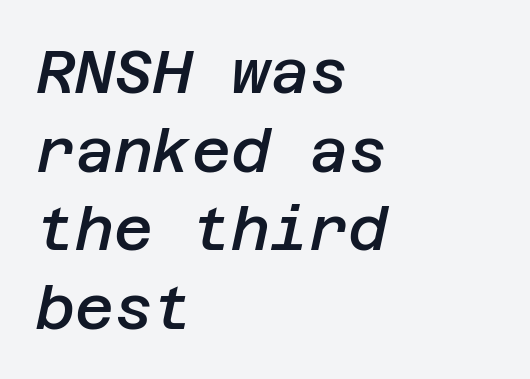
The image shows 60 px semibold type, italic (leaning right); set left-aligned, normal line spacing (1.31x), normal letter spacing, not underlined; low stroke contrast and a large x-height.
